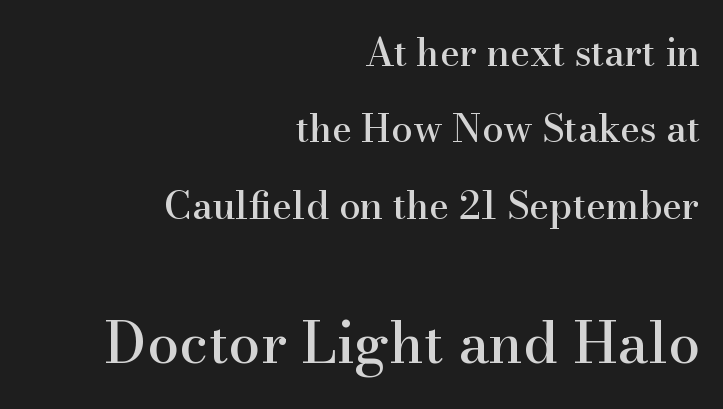
The image shows 57 px serif type, upright; set right-aligned, loose line spacing (2.01x), normal letter spacing, not underlined; the second (bottom) block is 1.5x larger; high stroke contrast and a small x-height.
